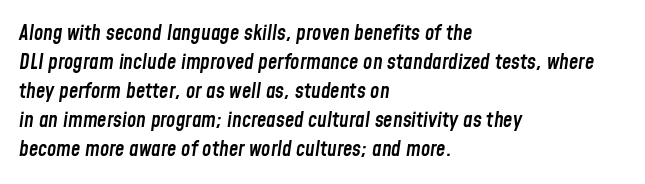
Q: Is the text bold? A: Semi-bold.
Q: Is the text italic (slanted)? A: Yes, it leans right by about 8 degrees.
Q: Is the text underlined? A: No.
Q: How is the paragraph aligned? A: Left-aligned.
Q: Is the spacing between letters normal or unusually wide? A: Normal.
Q: Is the spacing between lines tight, normal or loose? A: Normal.
